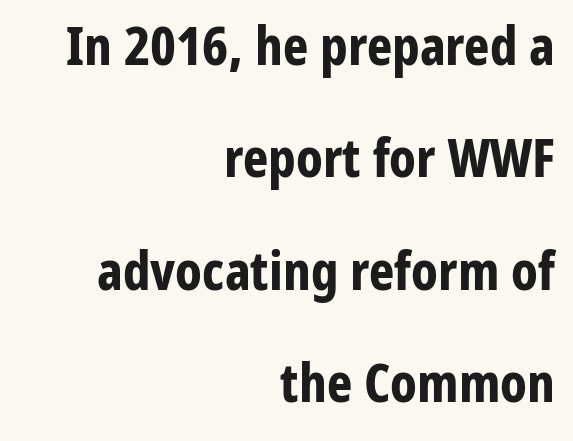
The image shows 54 px bold, condensed sans-serif type, upright; set right-aligned, loose line spacing (2.08x), normal letter spacing, not underlined; low stroke contrast and a medium x-height.
